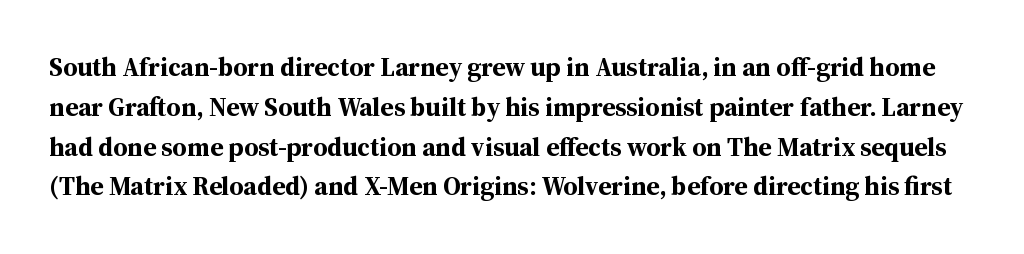
{"italic": "no", "bold": "yes", "underline": "no", "line_spacing": "normal", "line_spacing_ratio": 1.53, "letter_spacing": "normal", "letter_spacing_em": 0.0, "glyph_px": 26}
